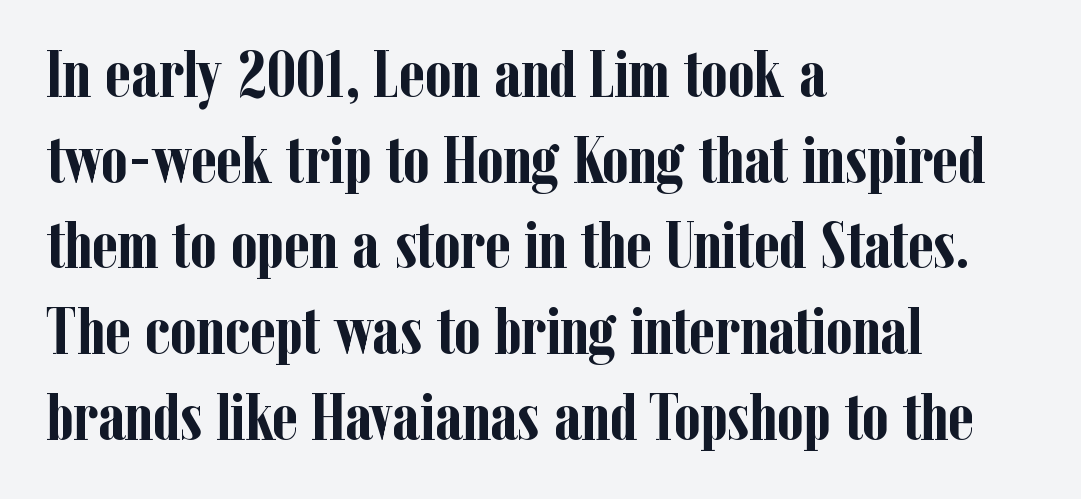
Here the designer chose a conventional face with non-uniform glyph widths. Typographic density is high because the face is bold. If you drew a ruler down the left edge, every line would touch it. The strip under each line holds only bare page. No extra tracking has been applied to these lines. Is there much room between lines? A standard amount, neither cramped nor airy.
